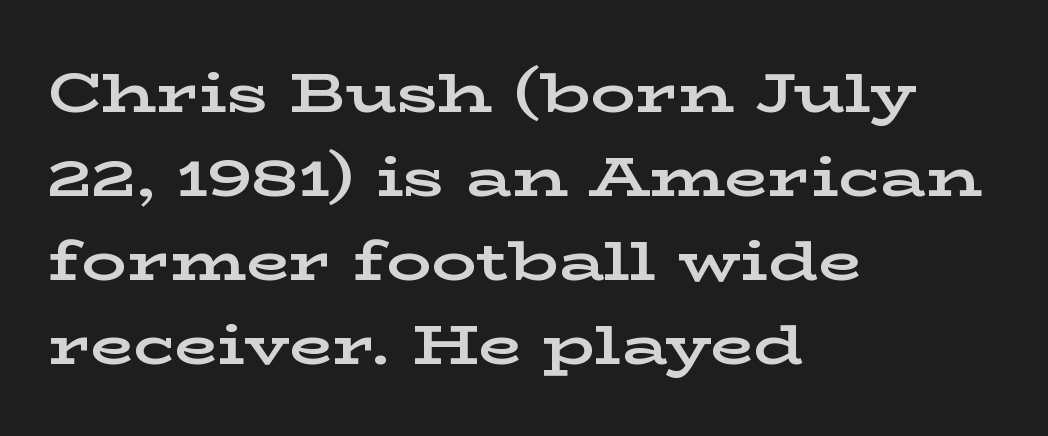
{"serif": "yes", "italic": "no", "bold": "yes", "weight": "bold", "width": "wide", "stroke_contrast": "low", "x_height": "medium", "monospaced": "no", "underline": "no", "align": "left", "line_spacing": "normal", "line_spacing_ratio": 1.5, "letter_spacing": "normal", "letter_spacing_em": 0.0, "glyph_px": 56}
